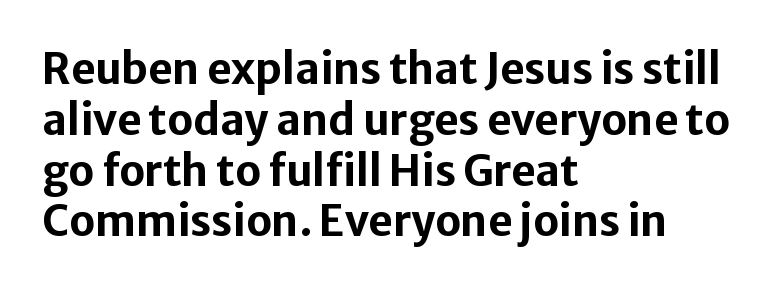
Glance below the letters and you will spot only blank space. Examine the stroke ends and you'll find no serifs. As a designer I'd log this as weight 700, bold. Unlike italic type, these characters show no tilt at all.
